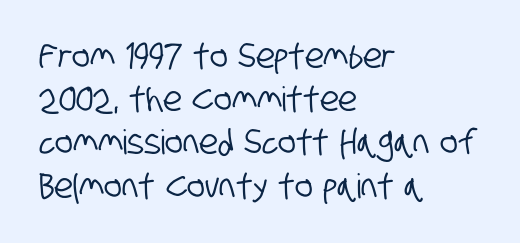
{"serif": "no", "width": "condensed", "stroke_contrast": "low", "x_height": "large", "monospaced": "no", "underline": "no", "align": "left", "line_spacing": "normal", "line_spacing_ratio": 1.27, "letter_spacing": "normal", "letter_spacing_em": 0.0, "glyph_px": 34}
